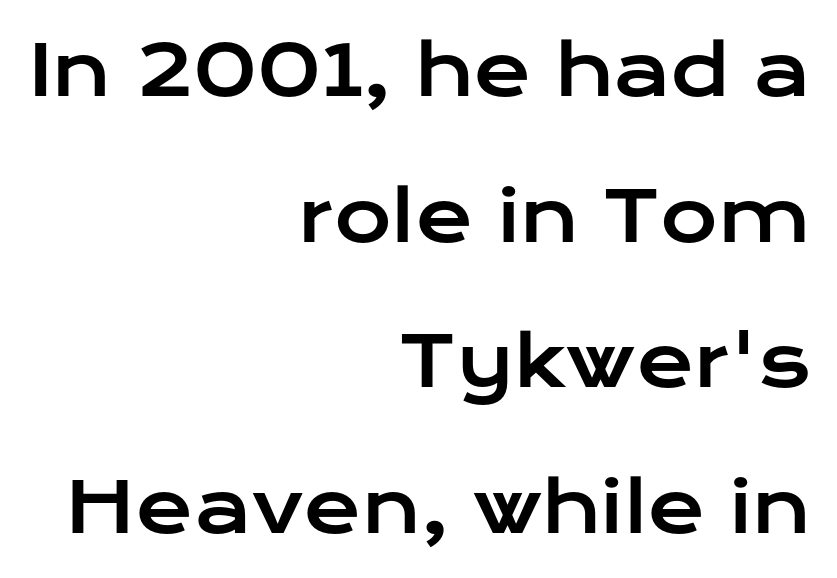
Q: Is the text italic (slanted)? A: No, it is upright.
Q: Is the typeface a serif or a sans-serif typeface? A: Sans-serif.
Q: Is the text underlined? A: No.
Q: How is the paragraph aligned? A: Right-aligned.
Q: Is the spacing between letters normal or unusually wide? A: Normal.
Q: Is the spacing between lines tight, normal or loose? A: Loose.
Q: Width (condensed, normal, or wide)? A: Wide.
Q: Stroke contrast? A: Low.
Q: x-height? A: Medium.
Q: Monospaced? A: No.
